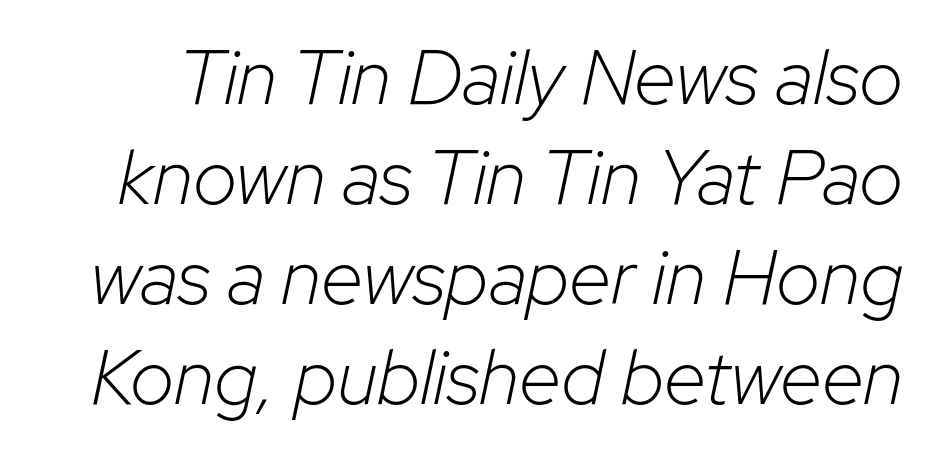
Yep, that's italic — everything's leaning. The zone under the glyphs is completely vacant. Character widths vary here, with narrow letters taking less room than wide ones. The typesetting does not lean heavy: it is not bold. Rows of type keep a routine distance in the vertical direction. Glyph-to-glyph distance matches everyday printed text.
